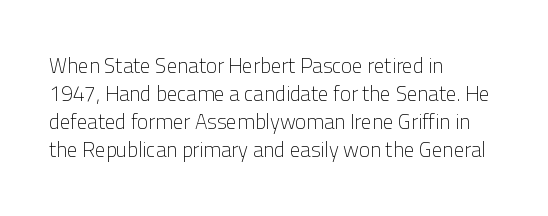
Visually the block forms a straight wall on the left and a jagged coastline on the right. Style check: upright. Bold? No — there's no thickening of the strokes. Notice how descenders clear the ascenders below comfortably — that's standard leading. Each word holds together tightly as a unit, with standard inter-letter gaps.
